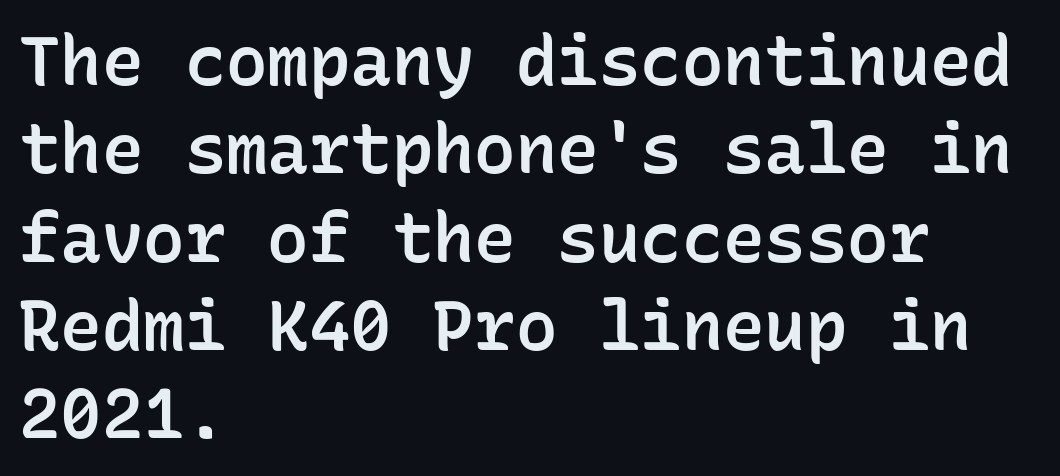
In terms of letterspacing, this is plain default setting. This is the in-between weight designers call semibold or demi. Is there any slant? The stems are plumb. The rendering uses typewriter-style spacing with identical character cells. Teacher's note: observe the even left margin — that is flush-left alignment. What kind of face is this? One without serifs — a sans.
